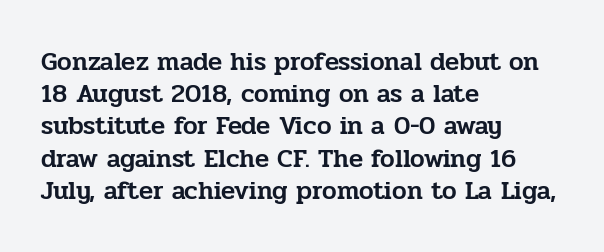
You could call the tracking neutral — neither tight nor loose. Posture: upright roman. Which margin do the lines hug? The left one — the right edge is uneven. Decoration check: the copy has no underline.
